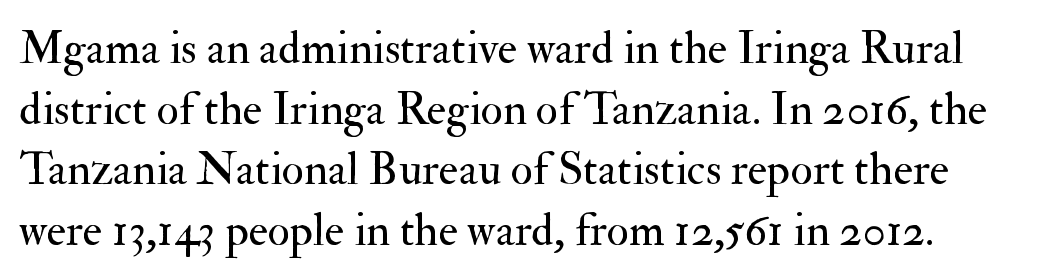
{"serif": "yes", "italic": "no", "bold": "no", "weight": "regular", "width": "normal", "stroke_contrast": "medium", "x_height": "small", "monospaced": "no", "underline": "no", "line_spacing": "normal", "line_spacing_ratio": 1.32, "letter_spacing": "normal", "letter_spacing_em": 0.0, "glyph_px": 46}
